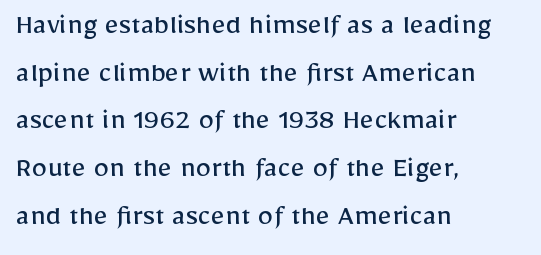
Here the designer chose a conventional face with non-uniform glyph widths. Stroke thickness stays within the range of a standard reading face or lighter. The block of text has a typical density, with ordinary space between rows. You can tell from the bare stems that sans-serif type was used. All the whitespace from short lines collects on the right. In terms of posture, this sample is upright.
